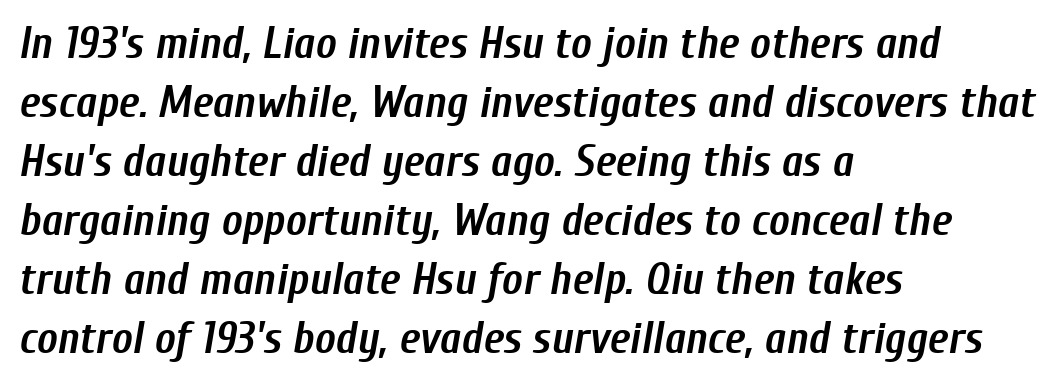
Heft: maximum for text — a bold. The face used here is proportionally spaced, like ordinary book or web type. Compared with ordinary roman type, these characters are visibly tilted. Where is the straight margin? On the left. Students, note that the glyphs here touch the page at normal intervals.
